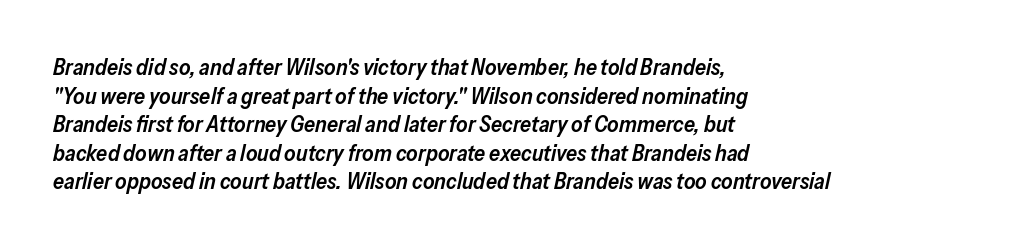
The image shows 22 px text type, italic (leaning right); set left-aligned, normal line spacing (1.3x), normal letter spacing, not underlined.
